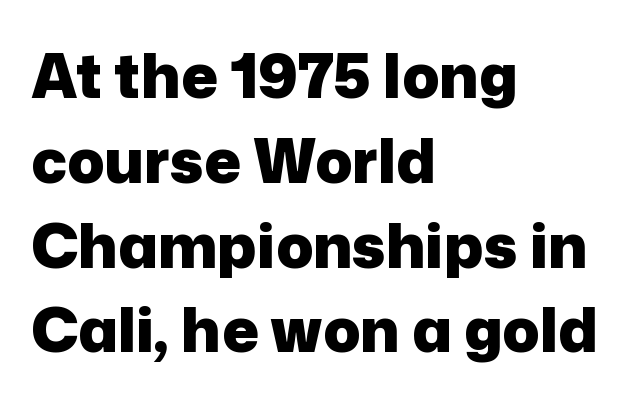
This rendering features lettering with no underline. You could not count columns in this text — the font is proportionally spaced. This rendering leaves character spacing at its baseline value. Does the copy run flush right? No — it runs flush left. Strong, thick strokes mark this as bold type. The leading is moderate, giving the passage an even texture.
